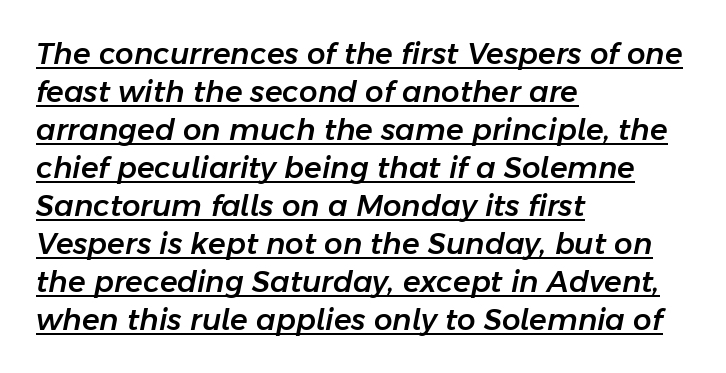
Letter spacing: default. The designer left line spacing at the default. Slanted lettering throughout. Students, observe the line beneath the letters — that is underlining. You could not count columns in this text — the font is proportionally spaced.
